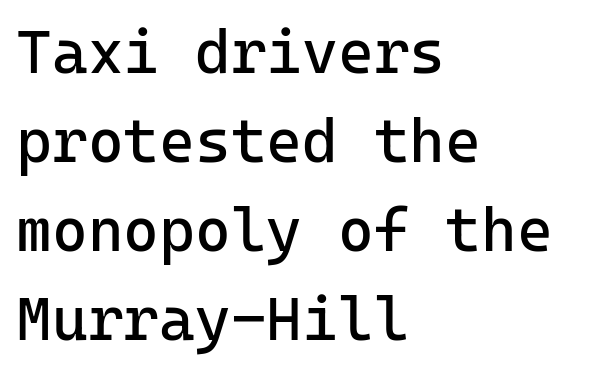
The letters sit at their default tracking, neither squeezed nor spread. Check under the words: just untouched page. Rows of type keep a routine distance in the vertical direction. Does the type have serifs? No, each stem ends abruptly.
